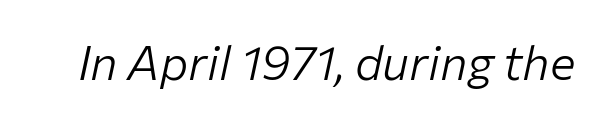
Q: Is the text bold? A: No.
Q: Is the text italic (slanted)? A: Yes, it leans right by about 12 degrees.
Q: Is the text underlined? A: No.
Q: Is the spacing between letters normal or unusually wide? A: Normal.
Q: Width (condensed, normal, or wide)? A: Normal.
Q: Stroke contrast? A: Low.
Q: x-height? A: Medium.
Q: Monospaced? A: No.
